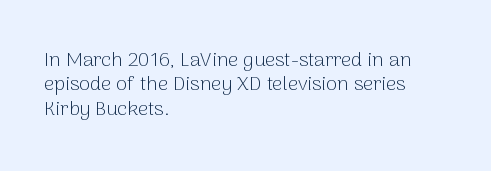
These lines keep a tight, regular rhythm from letter to letter. In CSS terms this would be text-align: left. Weight: in the light-to-regular range. This is roman type, the default non-slanted kind. Decoration check: the copy has no underline.
